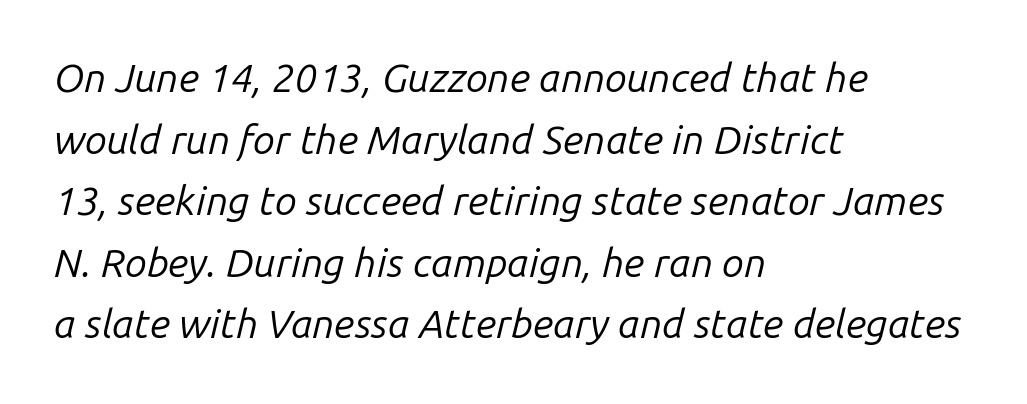
The image shows 40 px regular-weight type, italic (leaning right); set left-aligned, normal line spacing (1.54x), normal letter spacing, not underlined; low stroke contrast and a medium x-height.
